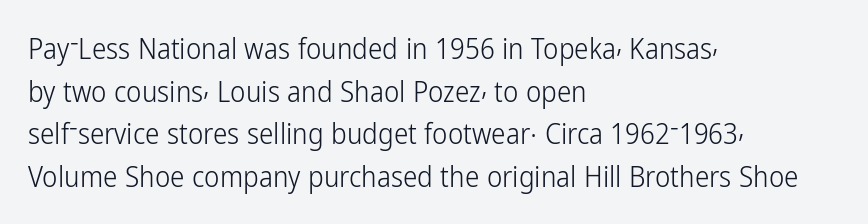
{"serif": "no", "italic": "no", "bold": "no", "weight": "light", "width": "condensed", "stroke_contrast": "low", "x_height": "medium", "monospaced": "no", "underline": "no", "align": "left", "line_spacing": "normal", "line_spacing_ratio": 1.47, "letter_spacing": "normal", "letter_spacing_em": 0.0, "glyph_px": 29}
